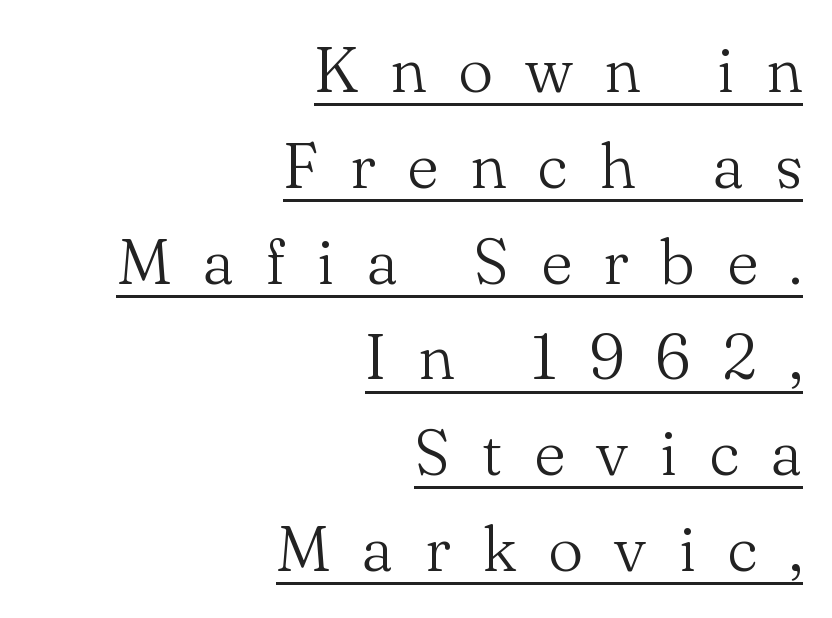
The image shows 63 px light serif type, upright; set right-aligned, normal line spacing (1.52x), unusually wide letter spacing (+0.5 em), underlined; medium stroke contrast and a small x-height.
